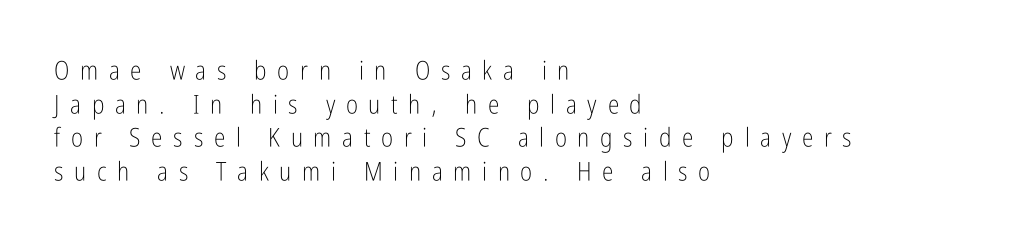
Q: Is the text bold? A: No.
Q: Is the text italic (slanted)? A: No, it is upright.
Q: Is the text underlined? A: No.
Q: How is the paragraph aligned? A: Left-aligned.
Q: Is the spacing between letters normal or unusually wide? A: Unusually wide.
Q: Is the spacing between lines tight, normal or loose? A: Normal.
